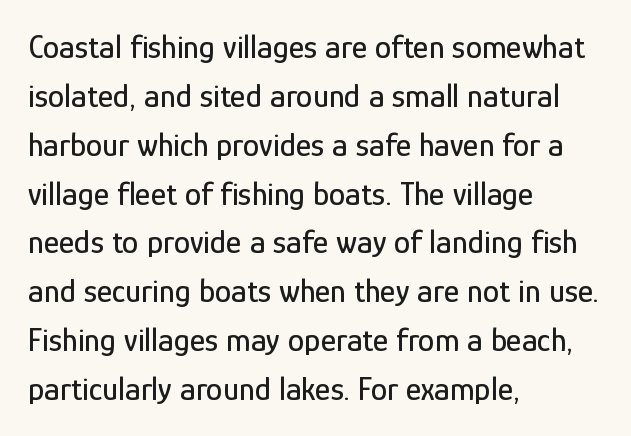
The tracking reads as untouched default to a designer's eye. Decoration check: the copy has no underline. Ascenders rise straight up at ninety degrees. The compositor pushed each line to the left boundary.
